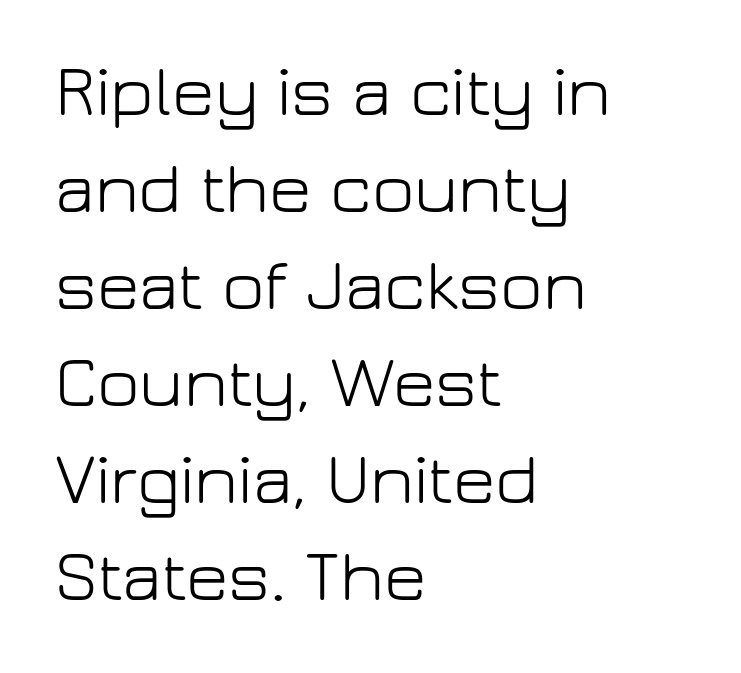
{"serif": "no", "italic": "no", "bold": "no", "weight": "light", "width": "normal", "stroke_contrast": "low", "x_height": "medium", "monospaced": "no", "underline": "no", "align": "left", "line_spacing": "normal", "line_spacing_ratio": 1.33, "letter_spacing": "normal", "letter_spacing_em": 0.0, "glyph_px": 73}
